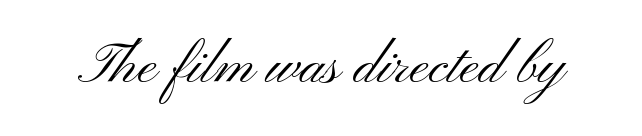
Q: Is the text bold? A: No.
Q: Is the text italic (slanted)? A: Yes.
Q: Is the typeface a serif or a sans-serif typeface? A: Sans-serif.
Q: Is the text underlined? A: No.
Q: Is the spacing between letters normal or unusually wide? A: Normal.
Q: Width (condensed, normal, or wide)? A: Wide.
Q: Stroke contrast? A: Medium.
Q: x-height? A: Small.
Q: Monospaced? A: No.
